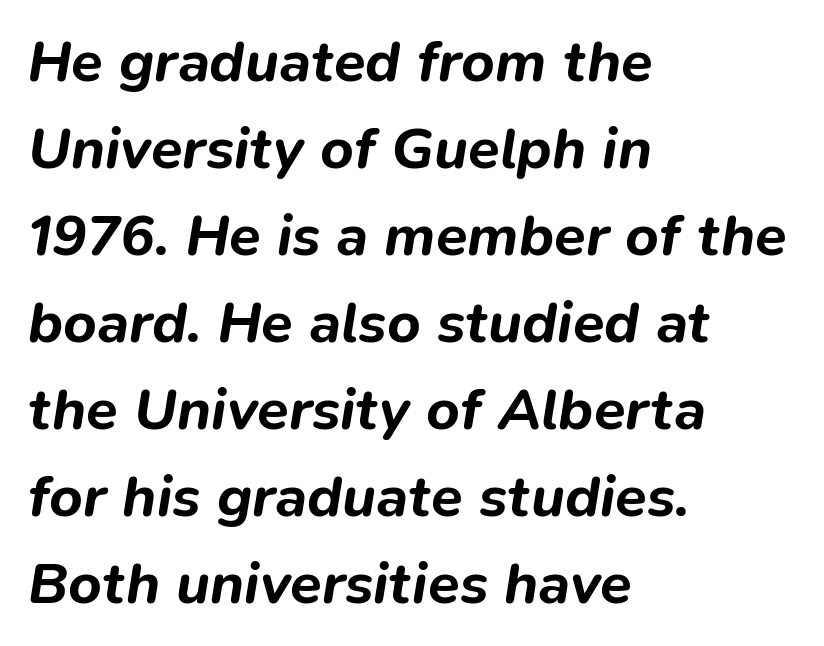
{"italic": "yes", "lean": "right", "slant_degrees": 9, "bold": "yes", "weight": "bold", "width": "normal", "stroke_contrast": "low", "x_height": "medium", "monospaced": "no", "underline": "no", "align": "left", "line_spacing": "normal", "line_spacing_ratio": 1.5, "letter_spacing": "normal", "letter_spacing_em": 0.0, "glyph_px": 58}
